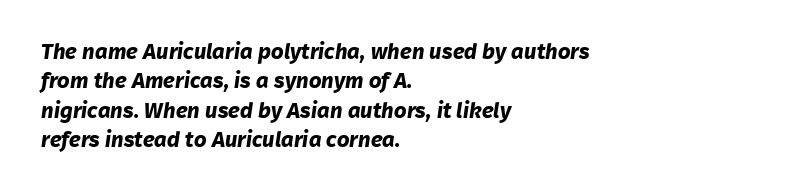
Q: Is the text bold? A: Yes.
Q: Is the text underlined? A: No.
Q: How is the paragraph aligned? A: Left-aligned.
Q: Is the spacing between letters normal or unusually wide? A: Normal.
Q: Is the spacing between lines tight, normal or loose? A: Normal.
